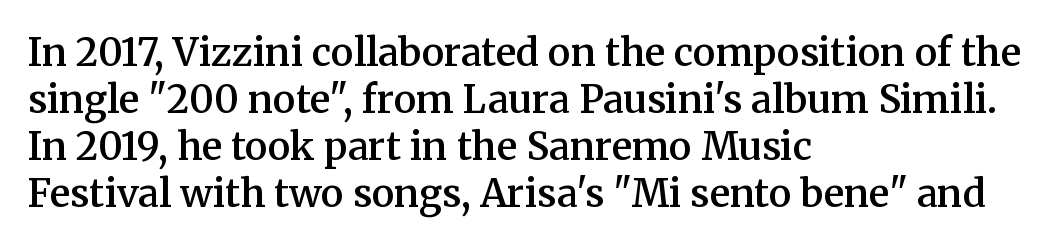
{"serif": "yes", "italic": "no", "bold": "semi", "weight": "semibold", "width": "normal", "stroke_contrast": "medium", "x_height": "medium", "monospaced": "no", "underline": "no", "align": "left", "line_spacing_ratio": 1.24, "letter_spacing": "normal", "letter_spacing_em": 0.0, "glyph_px": 38}
